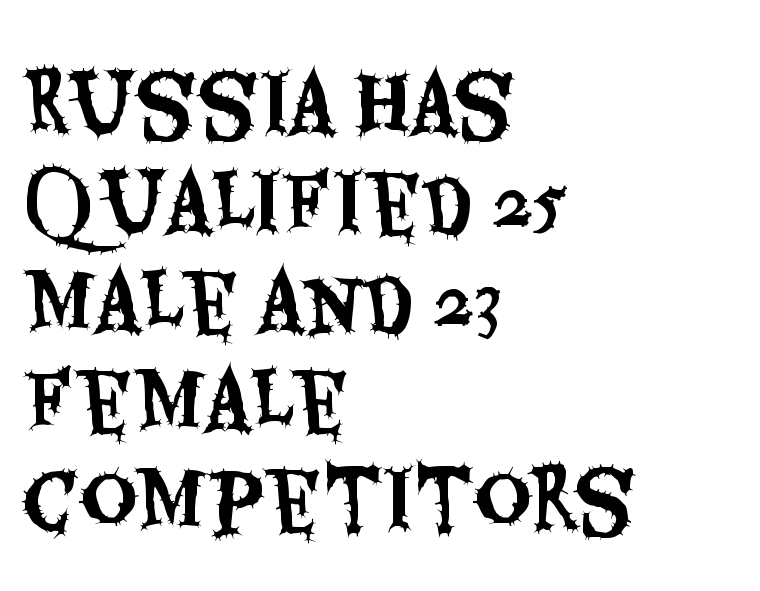
Q: Is the text italic (slanted)? A: No, it is upright.
Q: Is the typeface a serif or a sans-serif typeface? A: Sans-serif.
Q: Is the text underlined? A: No.
Q: How is the paragraph aligned? A: Left-aligned.
Q: Is the spacing between letters normal or unusually wide? A: Normal.
Q: Is the spacing between lines tight, normal or loose? A: Normal.
Q: Width (condensed, normal, or wide)? A: Condensed.
Q: Stroke contrast? A: Medium.
Q: x-height? A: Large.
Q: Monospaced? A: No.
